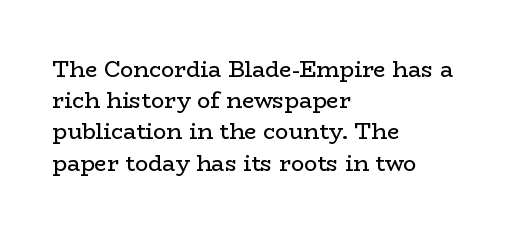
Every row of glyphs begins at an identical x-position on the left. The typesetting does not lean heavy: it is not bold. One glance says typical: line gaps are just what's usual. Underlining? Definitely not there.
